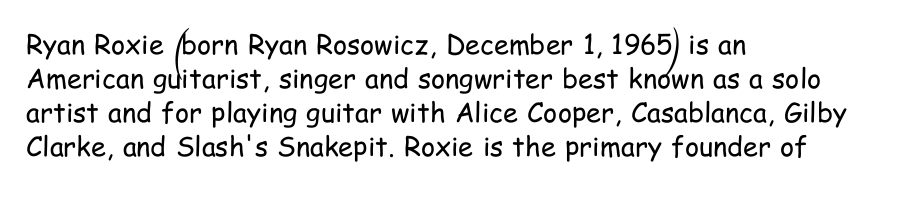
Q: Is the text bold? A: No.
Q: Is the text italic (slanted)? A: No, it is upright.
Q: Is the text underlined? A: No.
Q: How is the paragraph aligned? A: Left-aligned.
Q: Is the spacing between letters normal or unusually wide? A: Normal.
Q: Is the spacing between lines tight, normal or loose? A: Normal.
